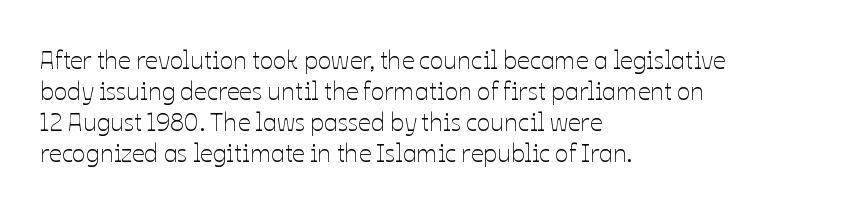
Q: Is the text bold? A: No.
Q: Is the text italic (slanted)? A: No, it is upright.
Q: Is the text underlined? A: No.
Q: How is the paragraph aligned? A: Left-aligned.
Q: Is the spacing between letters normal or unusually wide? A: Normal.
